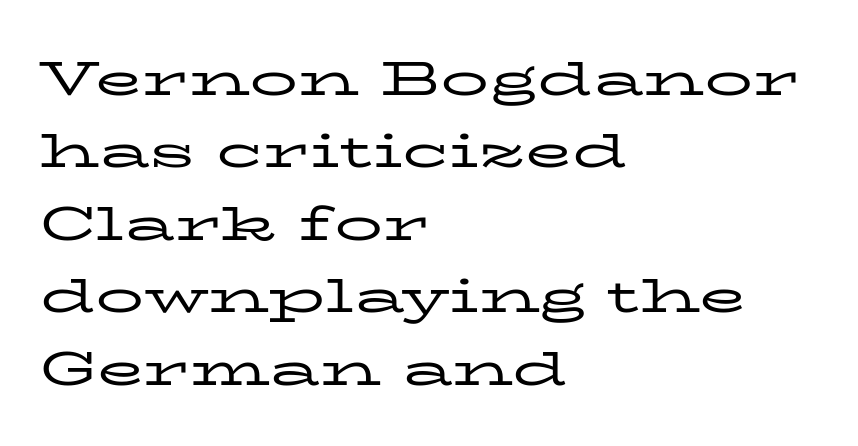
Q: Is the text bold? A: No.
Q: Is the text italic (slanted)? A: No, it is upright.
Q: Is the typeface a serif or a sans-serif typeface? A: Serif.
Q: Is the text underlined? A: No.
Q: How is the paragraph aligned? A: Left-aligned.
Q: Is the spacing between letters normal or unusually wide? A: Normal.
Q: Is the spacing between lines tight, normal or loose? A: Normal.
Q: Width (condensed, normal, or wide)? A: Wide.
Q: Stroke contrast? A: Low.
Q: x-height? A: Medium.
Q: Monospaced? A: No.
